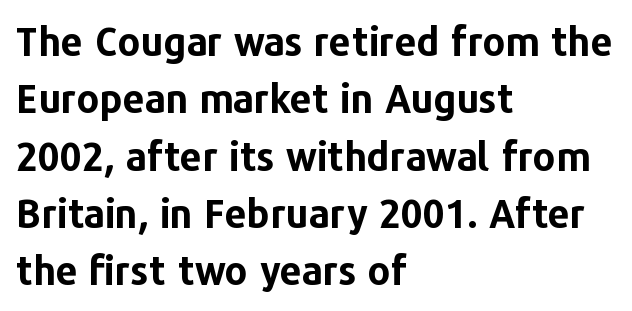
{"serif": "no", "italic": "no", "bold": "yes", "weight": "bold", "width": "normal", "stroke_contrast": "low", "x_height": "medium", "monospaced": "no", "underline": "no", "align": "left", "line_spacing": "normal", "line_spacing_ratio": 1.47, "letter_spacing": "normal", "letter_spacing_em": 0.0, "glyph_px": 39}
